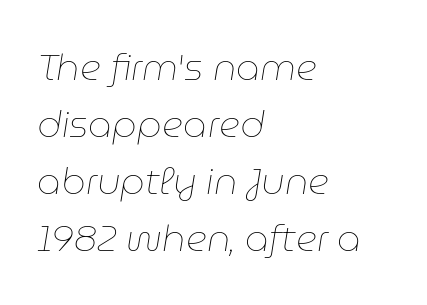
The image shows 37 px thin type, italic (leaning right); set left-aligned, normal line spacing (1.54x), normal letter spacing, not underlined; low stroke contrast and a medium x-height.
